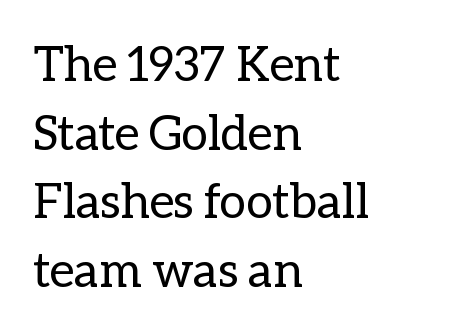
Do the letters lean? They stand straight. A normal amount of white space separates one row of letters from the next. The gap between lines stays unmarked. Line starts are locked; line ends wander. Do the characters align in a grid? No, the font is proportional. Vertical stems look standard width or narrower in stroke.
